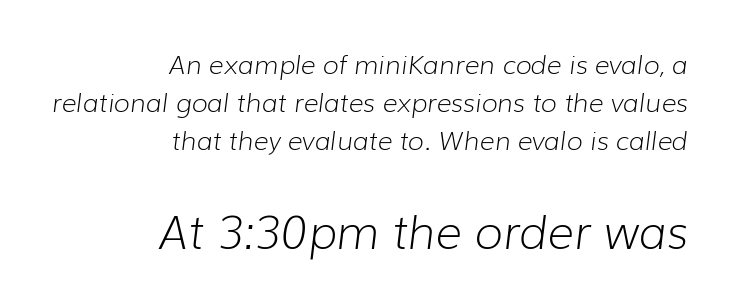
{"italic": "yes", "lean": "right", "slant_degrees": 7, "bold": "no", "weight": "light", "width": "normal", "stroke_contrast": "low", "x_height": "medium", "monospaced": "no", "underline": "no", "align": "right", "line_spacing": "normal", "line_spacing_ratio": 1.47, "letter_spacing": "normal", "letter_spacing_em": 0.0, "larger_block": "second", "size_ratio": 1.77, "glyph_px": 46}
